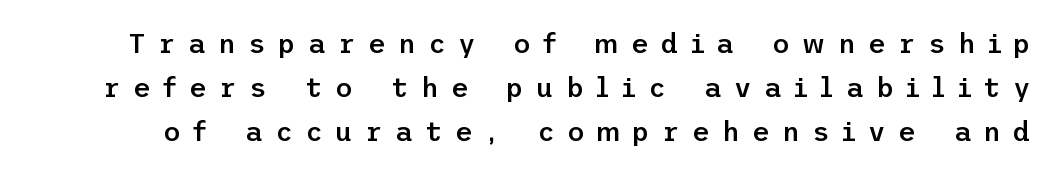
Posture: straight, roman, zero tilt. The space between consecutive lines is moderate. A semibold gives these letters moderate extra thickness, short of bold. A bare baseline throughout the passage. Short note: letters widely spaced.
